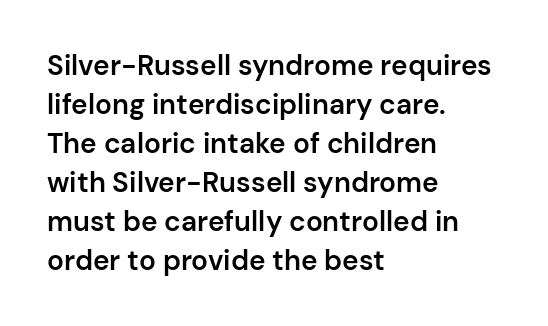
Does extra space separate the letters? No, they use regular spacing. Varying glyph widths throughout — classic text-font behaviour. The rendering anchors every line to the left-hand side. Heft: intermediate — a semibold. Glance below the letters and you will spot only blank space.
